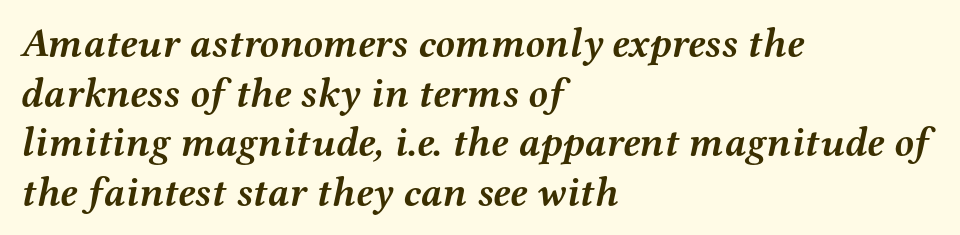
Q: Is the text bold? A: Yes.
Q: Is the text italic (slanted)? A: Yes, it leans right by about 12 degrees.
Q: Is the typeface a serif or a sans-serif typeface? A: Serif.
Q: Is the text underlined? A: No.
Q: How is the paragraph aligned? A: Left-aligned.
Q: Is the spacing between letters normal or unusually wide? A: Normal.
Q: Width (condensed, normal, or wide)? A: Wide.
Q: Stroke contrast? A: Medium.
Q: x-height? A: Medium.
Q: Monospaced? A: No.
